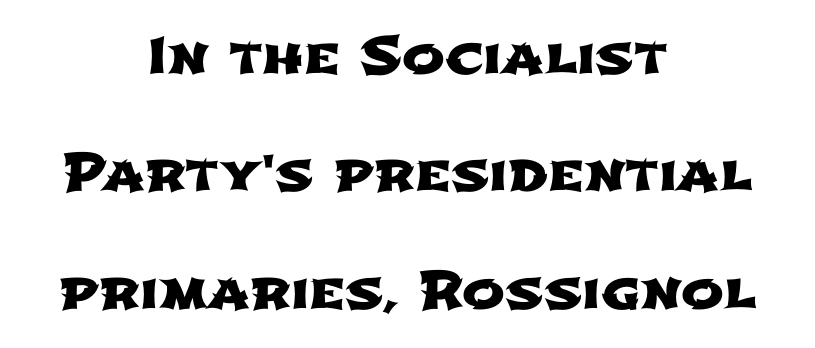
{"serif": "no", "width": "wide", "stroke_contrast": "low", "x_height": "medium", "monospaced": "no", "underline": "no", "align": "center", "line_spacing": "loose", "line_spacing_ratio": 2.3, "letter_spacing": "normal", "letter_spacing_em": 0.0, "glyph_px": 51}
